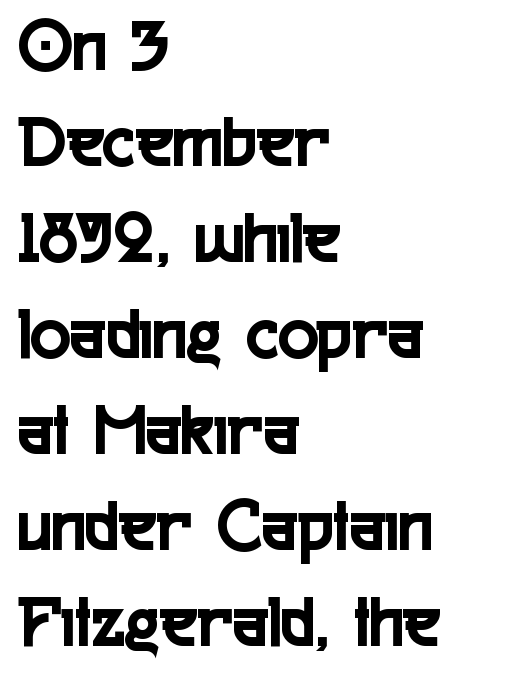
The line texture is even and compact thanks to regular tracking. Is the block centered? No — it sits flush against the left margin. The face used here is proportionally spaced, like ordinary book or web type. Does the lettering tilt? It doesn't — this is upright.
